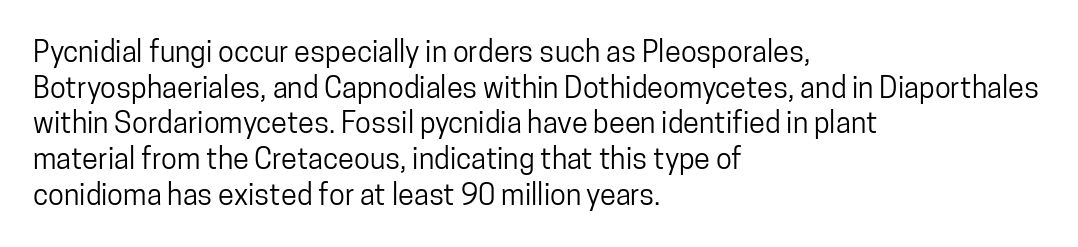
The image shows 29 px condensed sans-serif type, upright; set left-aligned, line spacing 1.23x, normal letter spacing, not underlined; low stroke contrast and a medium x-height.
